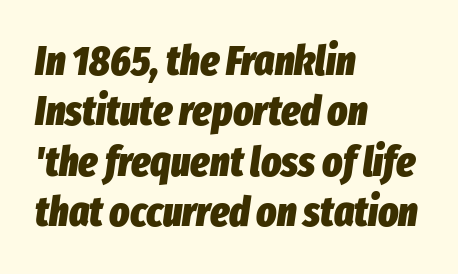
The image shows 42 px heavy, condensed type, italic (leaning right); set left-aligned, line spacing 1.2x, normal letter spacing, not underlined; low stroke contrast and a medium x-height.
